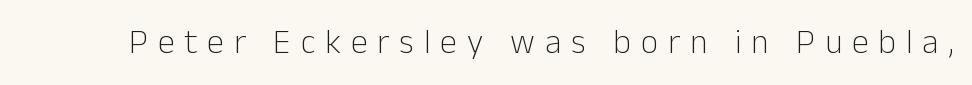
The image shows 34 px light sans-serif type, upright; set unusually wide letter spacing (+0.29 em), not underlined; low stroke contrast and a medium x-height.
